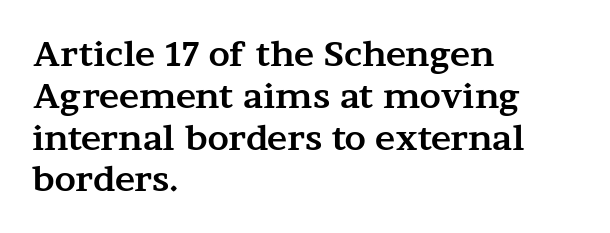
Q: Is the text bold? A: Yes.
Q: Is the text italic (slanted)? A: No, it is upright.
Q: Is the typeface a serif or a sans-serif typeface? A: Serif.
Q: Is the text underlined? A: No.
Q: How is the paragraph aligned? A: Left-aligned.
Q: Is the spacing between letters normal or unusually wide? A: Normal.
Q: Width (condensed, normal, or wide)? A: Wide.
Q: Stroke contrast? A: Medium.
Q: x-height? A: Medium.
Q: Monospaced? A: No.
